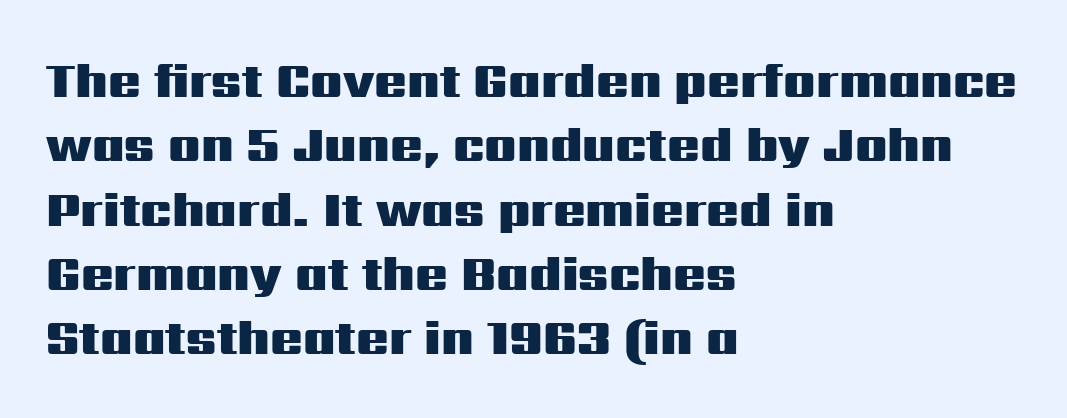
The image shows 48 px heavy, wide sans-serif type, upright; set left-aligned, normal line spacing (1.34x), normal letter spacing, not underlined; medium stroke contrast and a medium x-height.
